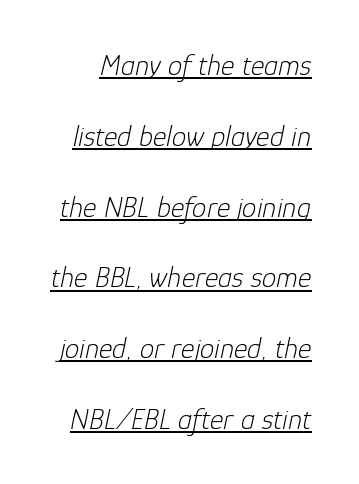
The passage shown is typed in a proportional face where columns would drift. Nothing unusual about the tracking: characters are spaced as the font intends. The strokes are not fattened; the text isn't bold. Slanted lettering throughout. The glyphs are accompanied by a horizontal stroke just below them. In terms of leading, this rendering errs on the spacious side.
